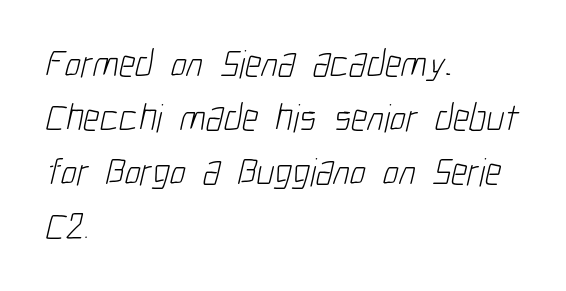
Think of a printed novel: that variable character pitch is what you see here. What's the leading like? Ordinary, nothing unusual. These lines stack with their left ends in a neat column. A quiet, ordinary-to-light weight characterises the typeface.
